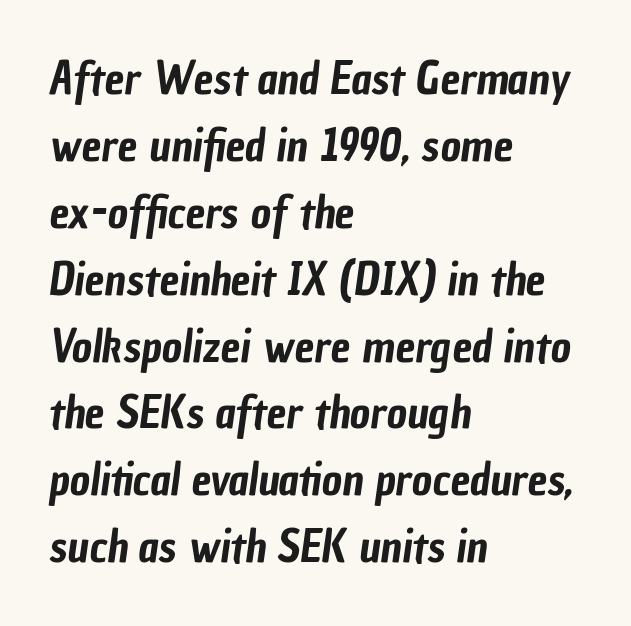
Lines of text with bare space underneath. Left-aligned paragraph, ragged on the right. The face used here is proportionally spaced, like ordinary book or web type. Whoever set this chose a conventional vertical rhythm. Students, note that the glyphs here touch the page at normal intervals.
